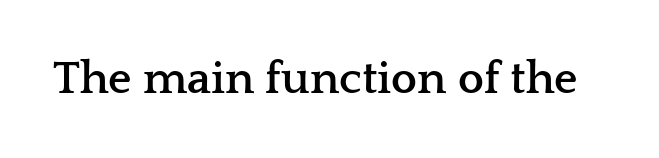
The image shows 46 px semibold, wide serif type, upright; set normal letter spacing, not underlined; low stroke contrast and a medium x-height.
